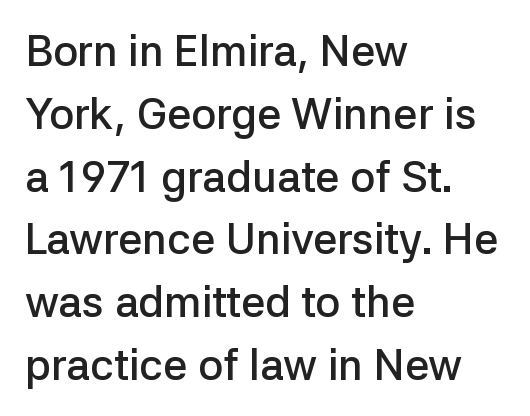
In terms of letterform style, serifs are entirely absent. Vertical spacing — default. The typesetting leans somewhat heavy: a semibold. Rendered with straight, roman letterforms. Glance below the letters and you will spot only blank space.
